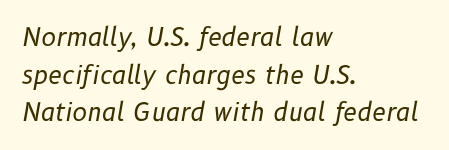
Q: Is the text bold? A: No.
Q: Is the text italic (slanted)? A: Yes, it leans right by about 10 degrees.
Q: Is the text underlined? A: No.
Q: How is the paragraph aligned? A: Left-aligned.
Q: Is the spacing between letters normal or unusually wide? A: Normal.
Q: Is the spacing between lines tight, normal or loose? A: Normal.
